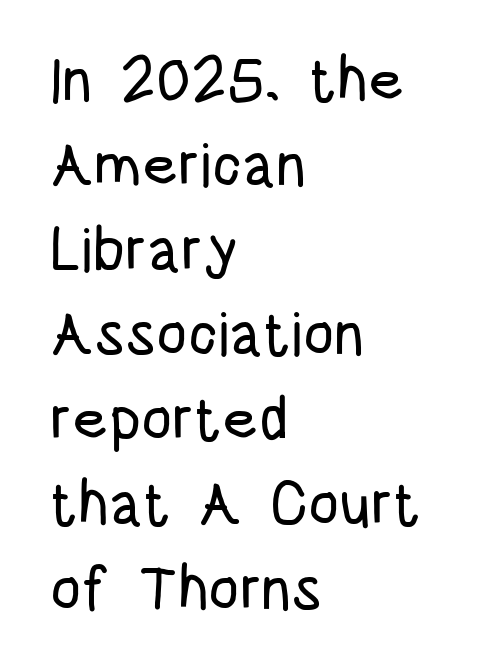
{"serif": "no", "italic": "no", "width": "condensed", "stroke_contrast": "low", "x_height": "large", "monospaced": "no", "underline": "no", "align": "left", "line_spacing": "normal", "line_spacing_ratio": 1.39, "letter_spacing": "normal", "letter_spacing_em": 0.0, "glyph_px": 61}
